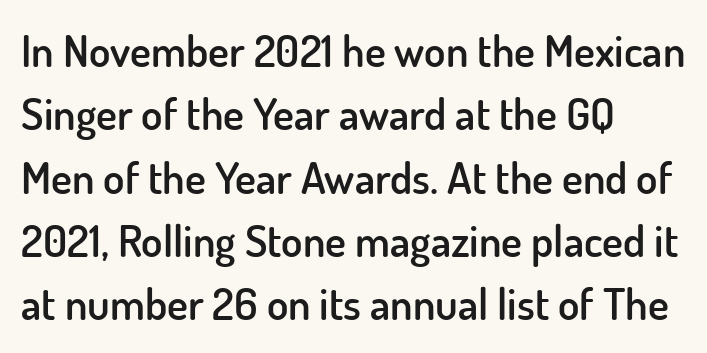
Q: Is the text bold? A: Semi-bold.
Q: Is the text italic (slanted)? A: No, it is upright.
Q: Is the typeface a serif or a sans-serif typeface? A: Sans-serif.
Q: Is the text underlined? A: No.
Q: How is the paragraph aligned? A: Left-aligned.
Q: Is the spacing between letters normal or unusually wide? A: Normal.
Q: Is the spacing between lines tight, normal or loose? A: Normal.
Q: Width (condensed, normal, or wide)? A: Normal.
Q: Stroke contrast? A: Low.
Q: x-height? A: Small.
Q: Monospaced? A: No.
